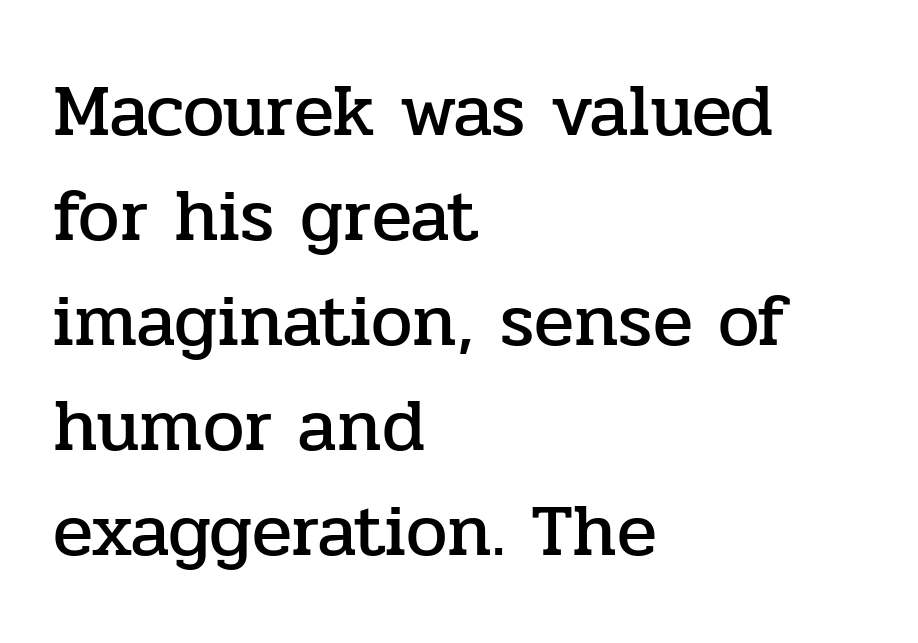
Q: Is the text italic (slanted)? A: No, it is upright.
Q: Is the typeface a serif or a sans-serif typeface? A: Serif.
Q: Is the text underlined? A: No.
Q: How is the paragraph aligned? A: Left-aligned.
Q: Is the spacing between letters normal or unusually wide? A: Normal.
Q: Is the spacing between lines tight, normal or loose? A: Normal.
Q: Width (condensed, normal, or wide)? A: Normal.
Q: Stroke contrast? A: Low.
Q: x-height? A: Medium.
Q: Monospaced? A: No.
